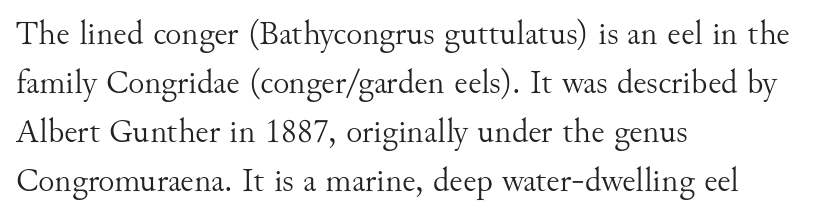
Q: Is the text bold? A: No.
Q: Is the text italic (slanted)? A: No, it is upright.
Q: Is the typeface a serif or a sans-serif typeface? A: Serif.
Q: Is the text underlined? A: No.
Q: How is the paragraph aligned? A: Left-aligned.
Q: Is the spacing between letters normal or unusually wide? A: Normal.
Q: Is the spacing between lines tight, normal or loose? A: Normal.
Q: Width (condensed, normal, or wide)? A: Normal.
Q: Stroke contrast? A: Medium.
Q: x-height? A: Small.
Q: Monospaced? A: No.
